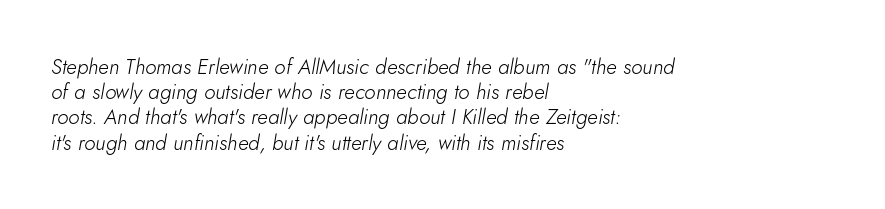
The image shows 21 px text type, italic (leaning right); set left-aligned, line spacing 1.2x, normal letter spacing, not underlined.
